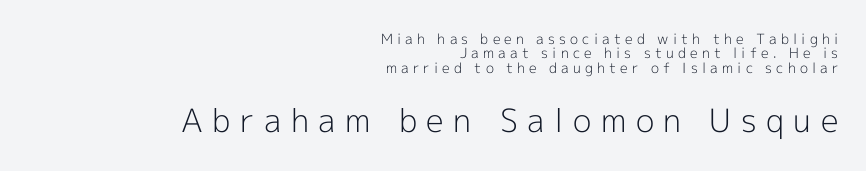
The image shows 32 px light sans-serif type, upright; set right-aligned, tight line spacing (1.03x), unusually wide letter spacing (+0.3 em), not underlined; the second (bottom) block is 2.29x larger; a medium x-height.
